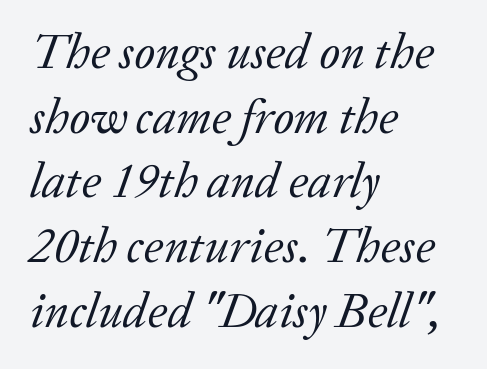
Between one letter and the next there's only the usual sliver of space. Descenders are the only things crossing below the line. Italic: yes, the glyphs are oblique. Line starts are locked; line ends wander.
